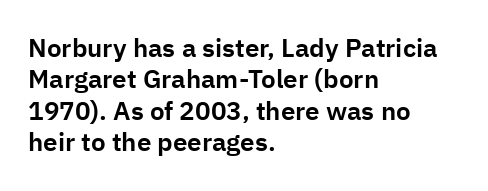
Q: Is the text italic (slanted)? A: No, it is upright.
Q: Is the text underlined? A: No.
Q: How is the paragraph aligned? A: Left-aligned.
Q: Is the spacing between letters normal or unusually wide? A: Normal.
